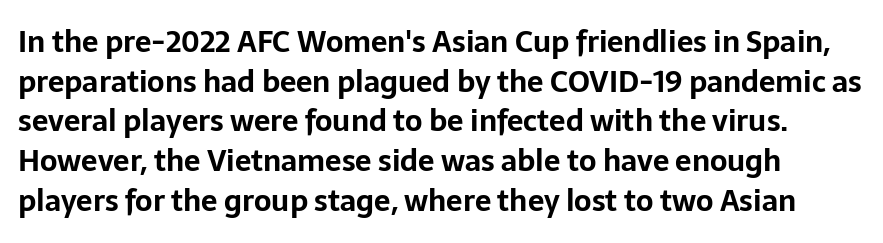
Compared with typical body copy, the letter spacing here is the same. Plenty of ink on the page — the face is bold. The rendering shows plain stroke endings on the letterforms — a sans-serif design. The designer left line spacing at the default. Does the lettering tilt? It doesn't — this is upright.
